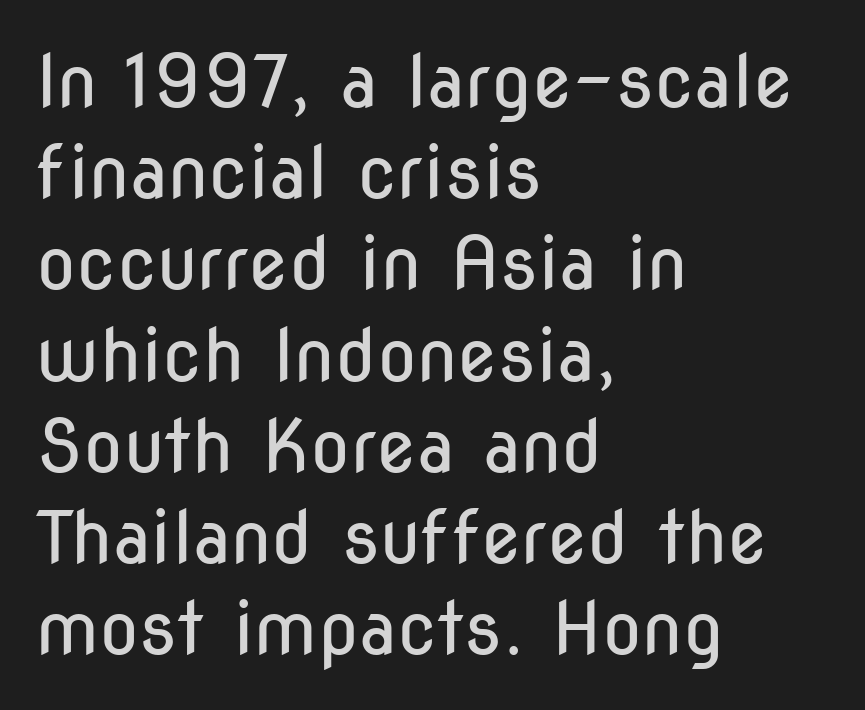
{"serif": "no", "italic": "no", "bold": "no", "weight": "regular", "width": "condensed", "stroke_contrast": "low", "x_height": "medium", "monospaced": "no", "underline": "no", "align": "left", "line_spacing": "normal", "line_spacing_ratio": 1.25, "letter_spacing": "normal", "letter_spacing_em": 0.0, "glyph_px": 73}
